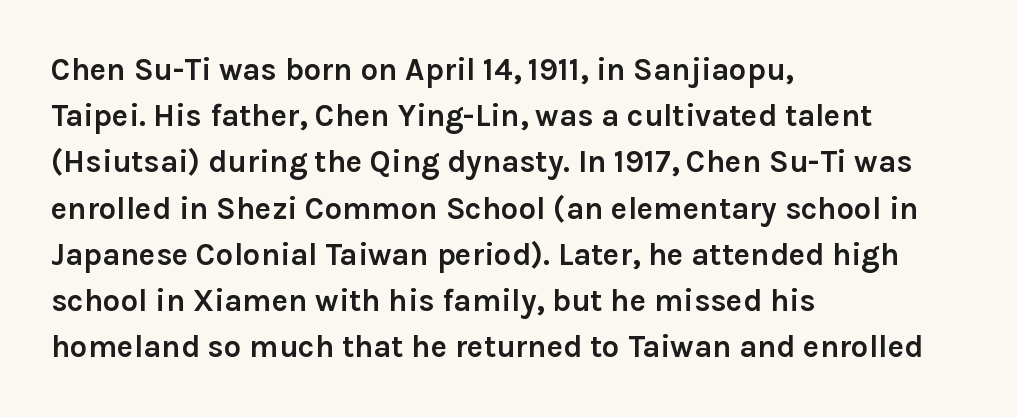
In CSS terms this would be text-align: left. Interline gaps are of average width in this sample. No italicization has been applied; the sample stays upright. The letterforms sit shoulder to shoulder at normal distance. Plain, unruled lines of type.
